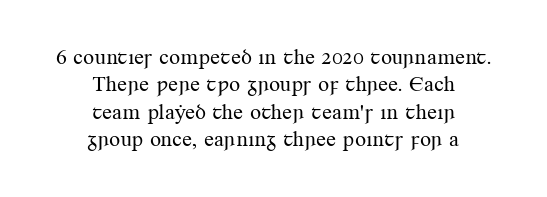
The image shows 22 px text type, upright; set centered, normal line spacing (1.25x), normal letter spacing, not underlined.
